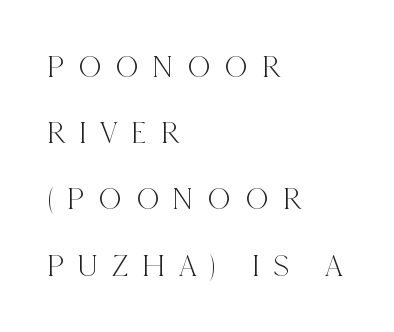
Check the space under the baseline: it is left empty. These lines have a slow, spaced-out rhythm from letter to letter. Honestly, the rows look like they've been pulled way apart. Is this a fixed-width face? No — the glyphs have proportional, varying widths. A typesetter would label this face a serif.
